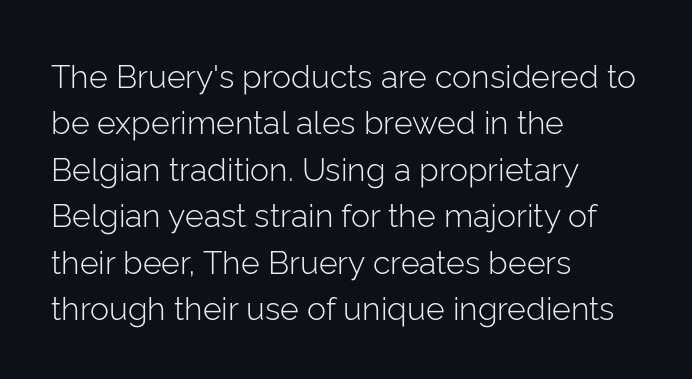
The image shows 32 px light sans-serif type, upright; set left-aligned, normal line spacing (1.45x), normal letter spacing, not underlined; low stroke contrast and a medium x-height.
